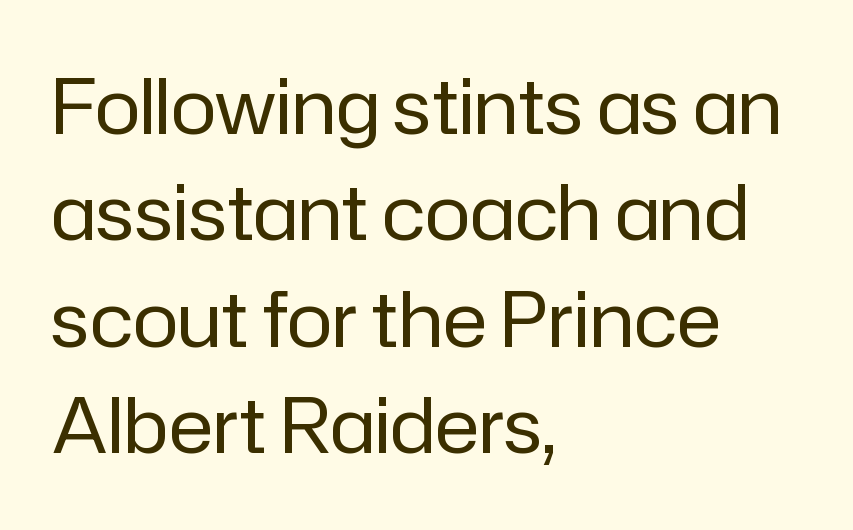
The image shows 76 px regular-weight sans-serif type, upright; set left-aligned, normal line spacing (1.4x), normal letter spacing, not underlined; low stroke contrast and a medium x-height.
